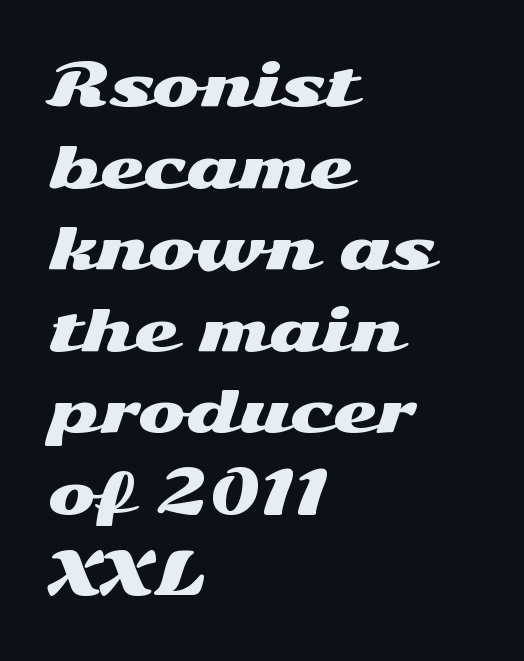
Q: Is the text italic (slanted)? A: Yes.
Q: Is the typeface a serif or a sans-serif typeface? A: Sans-serif.
Q: Is the text underlined? A: No.
Q: How is the paragraph aligned? A: Left-aligned.
Q: Is the spacing between letters normal or unusually wide? A: Normal.
Q: Is the spacing between lines tight, normal or loose? A: Normal.
Q: Width (condensed, normal, or wide)? A: Wide.
Q: Stroke contrast? A: Medium.
Q: x-height? A: Medium.
Q: Monospaced? A: No.
